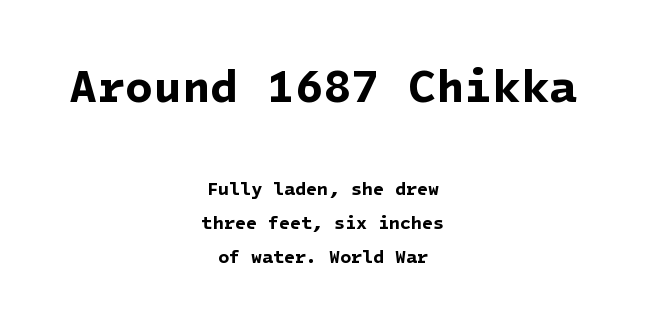
Letter spacing: default. Clear beneath every line of the passage. The text block is weighted toward neither margin, spreading evenly from the middle. This sample uses a sans-serif face.
